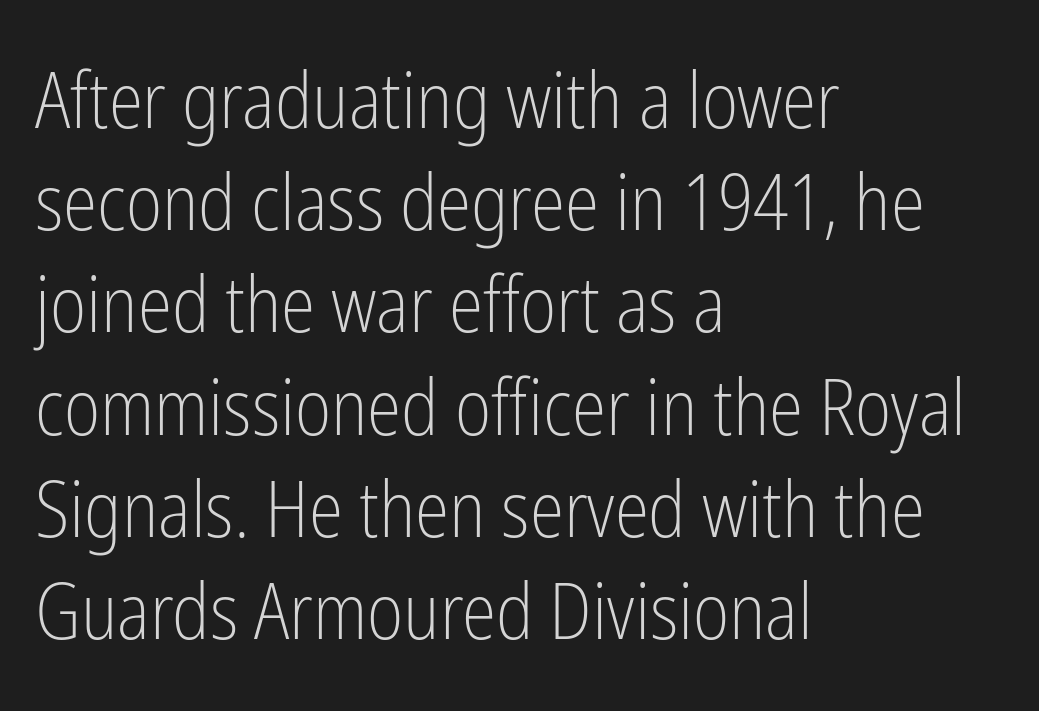
Q: Is the text bold? A: No.
Q: Is the text italic (slanted)? A: No, it is upright.
Q: Is the typeface a serif or a sans-serif typeface? A: Sans-serif.
Q: Is the text underlined? A: No.
Q: How is the paragraph aligned? A: Left-aligned.
Q: Is the spacing between letters normal or unusually wide? A: Normal.
Q: Is the spacing between lines tight, normal or loose? A: Normal.
Q: Width (condensed, normal, or wide)? A: Condensed.
Q: Stroke contrast? A: Low.
Q: x-height? A: Medium.
Q: Monospaced? A: No.
